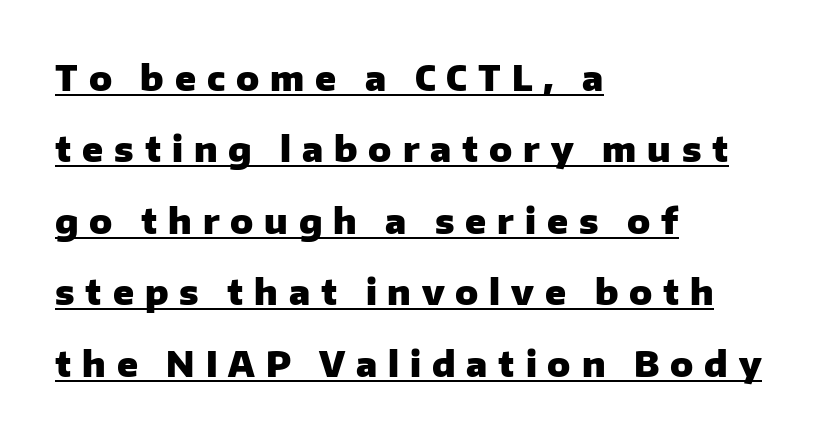
Typesetter's note: full bold, strokes at maximum text heaviness. The text block is weighted toward the left margin, trailing off unevenly rightward. The text was rendered using a sans face with plain stroke endings. These lines were composed using upright roman letters. These characters rest on top of a visible drawn line.
